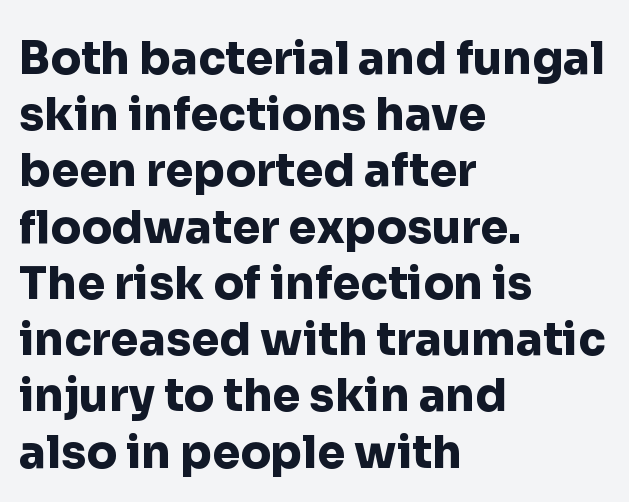
{"serif": "no", "italic": "no", "bold": "yes", "weight": "heavy", "width": "normal", "stroke_contrast": "low", "x_height": "medium", "monospaced": "no", "underline": "no", "align": "left", "line_spacing": "normal", "line_spacing_ratio": 1.25, "letter_spacing": "normal", "letter_spacing_em": 0.0, "glyph_px": 45}
